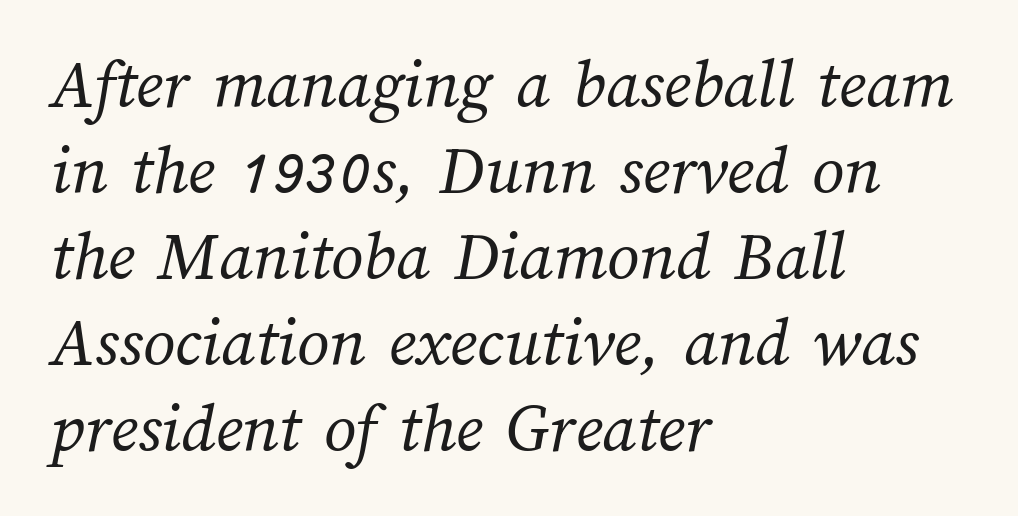
{"bold": "no", "weight": "regular", "width": "normal", "stroke_contrast": "medium", "x_height": "medium", "monospaced": "no", "underline": "no", "align": "left", "line_spacing_ratio": 1.21, "letter_spacing": "normal", "letter_spacing_em": 0.0, "glyph_px": 71}
